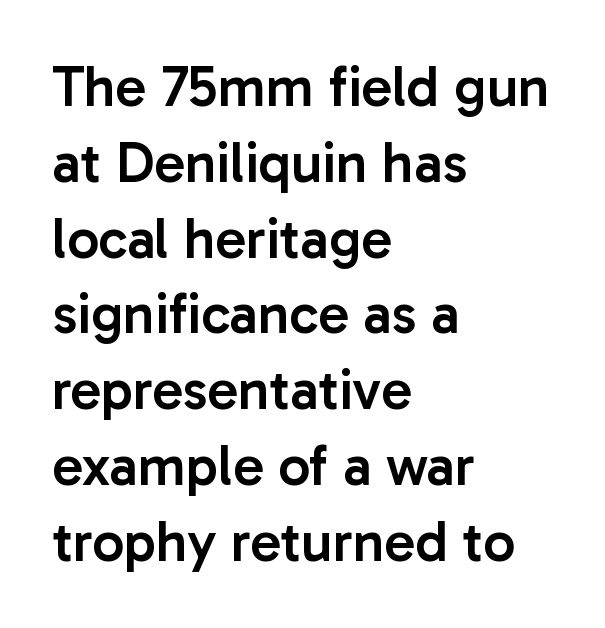
{"serif": "no", "italic": "no", "bold": "semi", "weight": "semibold", "width": "normal", "stroke_contrast": "low", "x_height": "medium", "monospaced": "no", "underline": "no", "align": "left", "line_spacing": "normal", "line_spacing_ratio": 1.33, "letter_spacing": "normal", "letter_spacing_em": 0.0, "glyph_px": 57}
